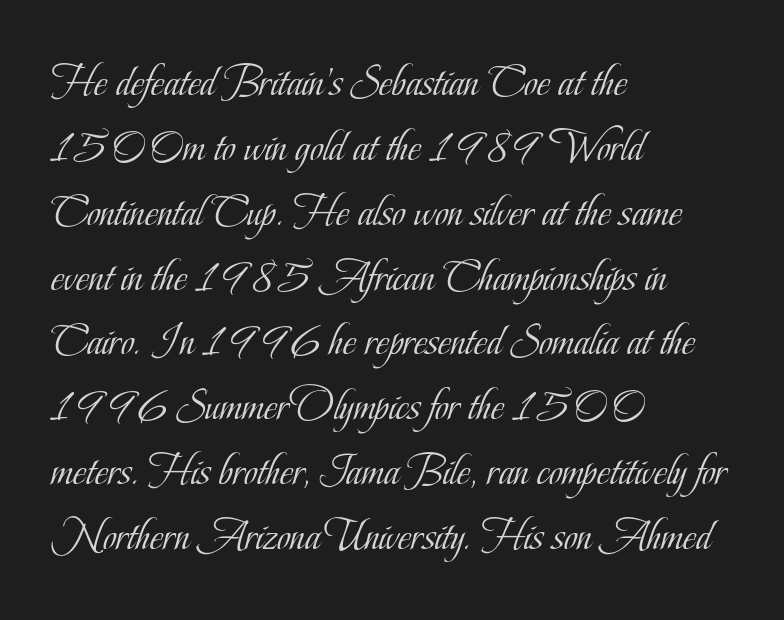
{"serif": "yes", "bold": "no", "weight": "light", "width": "condensed", "stroke_contrast": "low", "x_height": "small", "monospaced": "no", "underline": "no", "align": "left", "line_spacing": "normal", "line_spacing_ratio": 1.41, "letter_spacing": "normal", "letter_spacing_em": 0.0, "glyph_px": 46}
